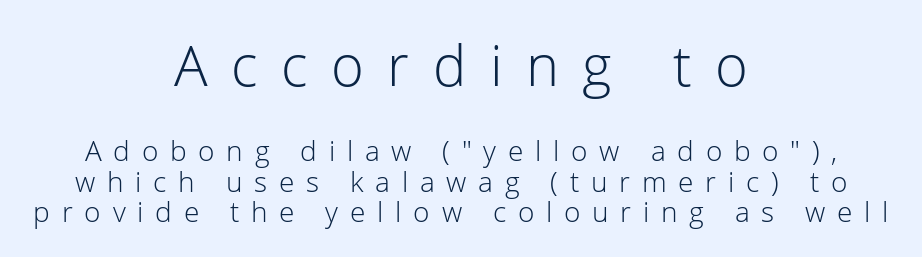
The typesetting does not lean heavy: it is not bold. Compare the two chunks: the upper has the greater cap height. Tracking here is generous; glyphs stand well apart from one another. Character widths vary here, with narrow letters taking less room than wide ones. In terms of posture, this sample is upright.
